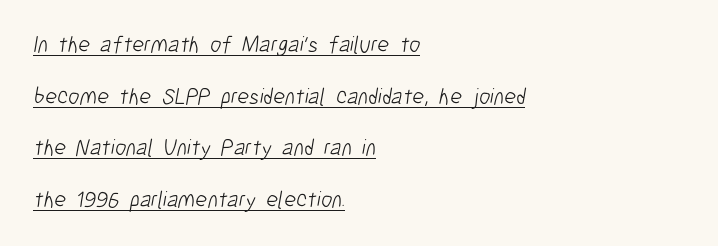
Q: Is the text bold? A: No.
Q: Is the text underlined? A: Yes.
Q: How is the paragraph aligned? A: Left-aligned.
Q: Is the spacing between letters normal or unusually wide? A: Normal.
Q: Is the spacing between lines tight, normal or loose? A: Loose.
